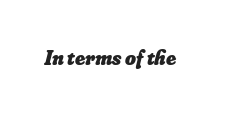
{"italic": "yes", "lean": "right", "slant_degrees": 16, "bold": "yes", "underline": "no", "letter_spacing": "normal", "letter_spacing_em": 0.0, "glyph_px": 21}
